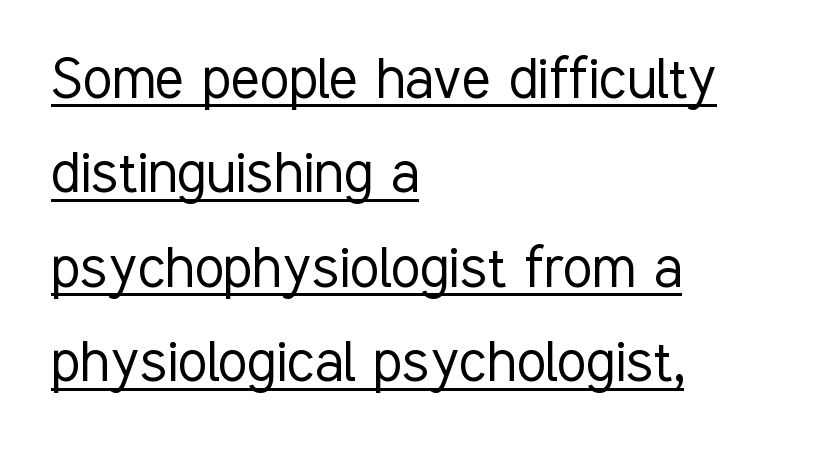
No heavy texture on the line: the type isn't bold. You can tell from the bare stems that sans-serif type was used. Notice how the passage keeps a crisp vertical edge on the left only. This block has exactly the height ordinary leading produces. If you drew a line through each stem, it would be perfectly vertical.
